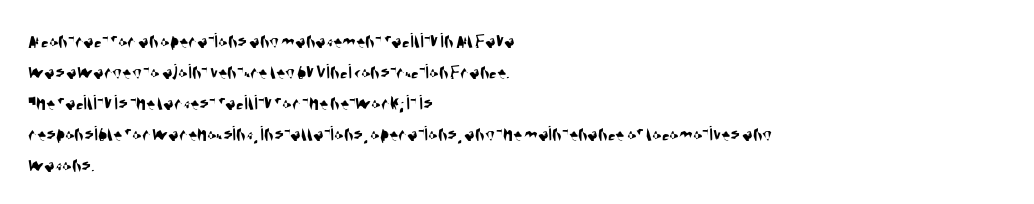
Q: Is the text underlined? A: No.
Q: How is the paragraph aligned? A: Left-aligned.
Q: Is the spacing between letters normal or unusually wide? A: Normal.
Q: Is the spacing between lines tight, normal or loose? A: Normal.
